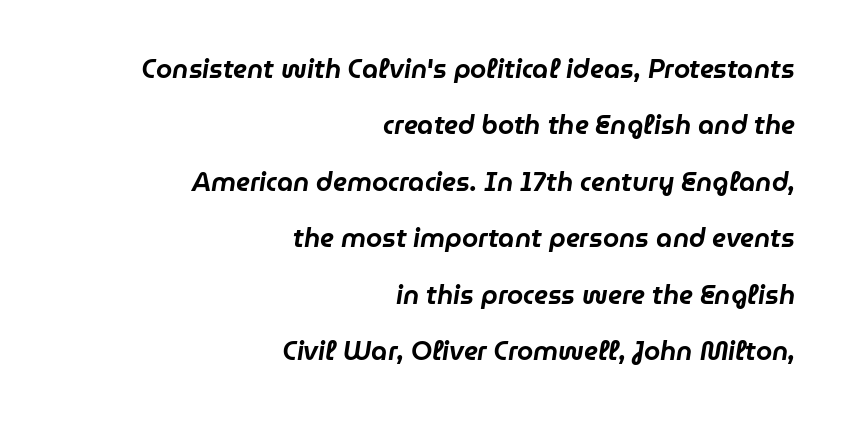
Successive baselines arrive slowly, with a big drop between each. Slant detected: the letters are inclined. A clean baseline with only descenders dipping below it. What stands out about the letter spacing? Nothing — it is the standard amount. A flush-right, rag-left setting is used for this passage.
